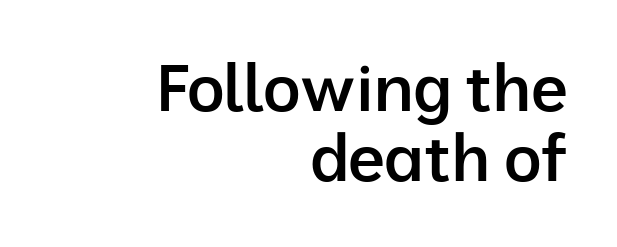
{"serif": "no", "italic": "no", "bold": "semi", "weight": "semibold", "width": "normal", "stroke_contrast": "low", "x_height": "medium", "monospaced": "no", "underline": "no", "align": "right", "line_spacing": "tight", "line_spacing_ratio": 1.07, "letter_spacing": "normal", "letter_spacing_em": 0.0, "glyph_px": 65}
